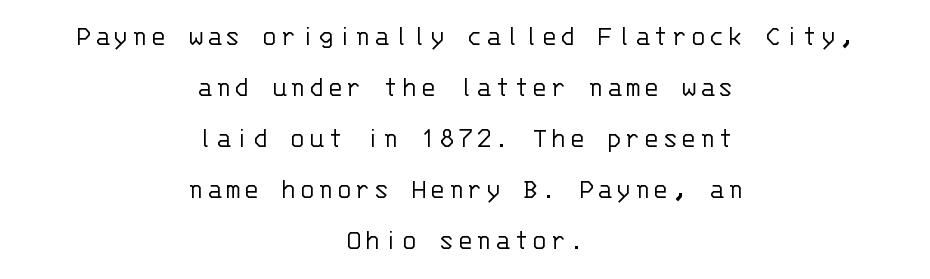
{"serif": "no", "italic": "no", "bold": "no", "weight": "light", "width": "normal", "stroke_contrast": "low", "x_height": "large", "monospaced": "yes", "underline": "no", "align": "center", "line_spacing_ratio": 1.76, "glyph_px": 29}
